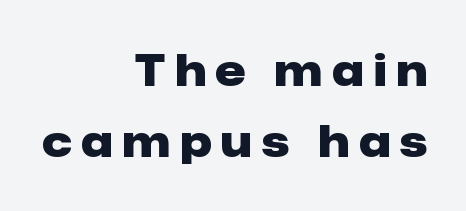
{"serif": "no", "italic": "no", "bold": "yes", "weight": "heavy", "width": "normal", "stroke_contrast": "low", "x_height": "medium", "monospaced": "no", "underline": "no", "align": "right", "line_spacing": "normal", "line_spacing_ratio": 1.66, "letter_spacing": "wide", "letter_spacing_em": 0.23, "glyph_px": 43}
